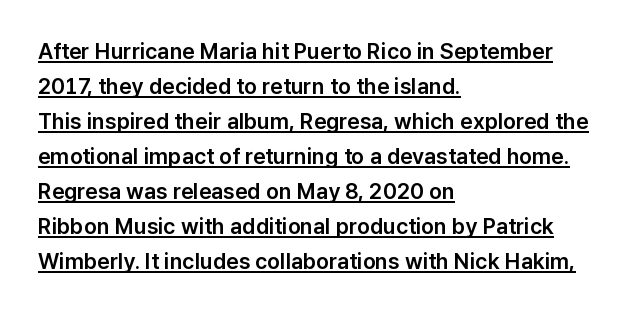
The image shows 22 px text type, upright; set left-aligned, normal line spacing (1.59x), normal letter spacing, underlined.
